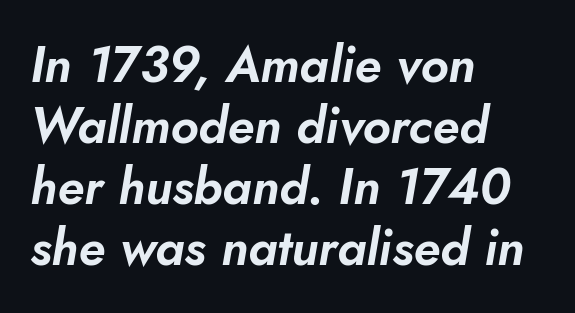
The image shows 50 px text type, italic (leaning right); set left-aligned, line spacing 1.22x, normal letter spacing, not underlined; low stroke contrast and a small x-height.
